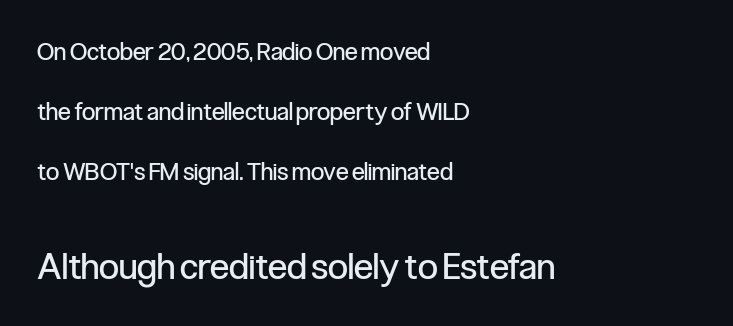
The image shows 36 px regular-weight, condensed sans-serif type, upright; set left-aligned, loose line spacing (2.49x), normal letter spacing, not underlined; the second (bottom) block is 1.5x larger; low stroke contrast and a medium x-height.
